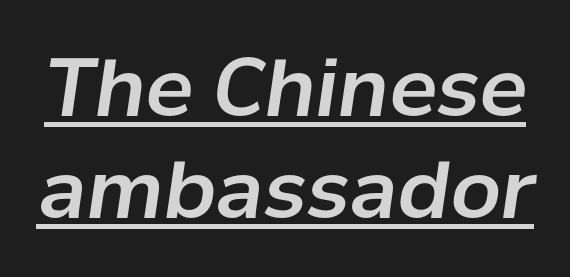
Q: Is the text italic (slanted)? A: Yes, it leans right by about 8 degrees.
Q: Is the text underlined? A: Yes.
Q: Is the spacing between letters normal or unusually wide? A: Normal.
Q: Is the spacing between lines tight, normal or loose? A: Normal.
Q: Width (condensed, normal, or wide)? A: Normal.
Q: Stroke contrast? A: Low.
Q: x-height? A: Medium.
Q: Monospaced? A: No.
